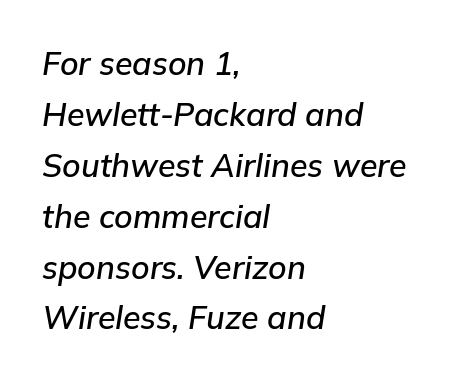
The image shows 32 px text type, italic (leaning right); set left-aligned, normal line spacing (1.59x), normal letter spacing, not underlined; low stroke contrast and a medium x-height.
